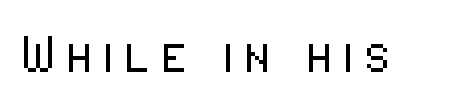
The space beneath each line is pristine and unruled. Is this a fixed-width face? No — the glyphs have proportional, varying widths. The font family rendered here belongs to the sans-serif group. The specimen reads as upright at a glance. Heaviness? Minimal to ordinary, like unemphasized prose.
